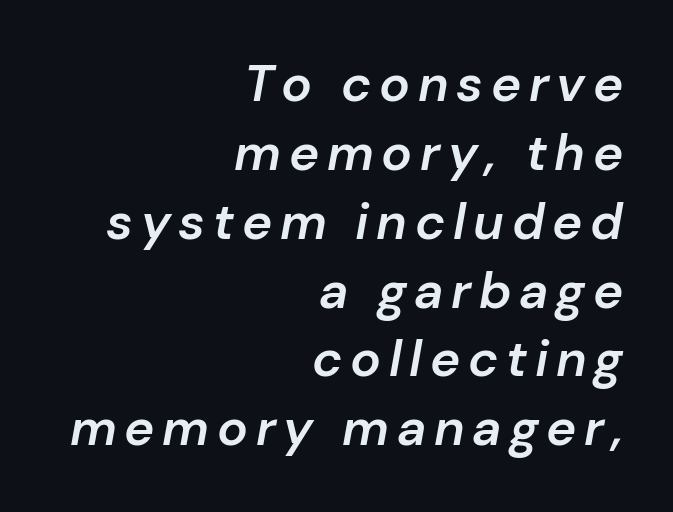
Q: Is the text bold? A: Semi-bold.
Q: Is the text italic (slanted)? A: Yes, it leans right by about 10 degrees.
Q: Is the text underlined? A: No.
Q: How is the paragraph aligned? A: Right-aligned.
Q: Is the spacing between lines tight, normal or loose? A: Normal.
Q: Width (condensed, normal, or wide)? A: Normal.
Q: Stroke contrast? A: Low.
Q: x-height? A: Medium.
Q: Monospaced? A: No.
